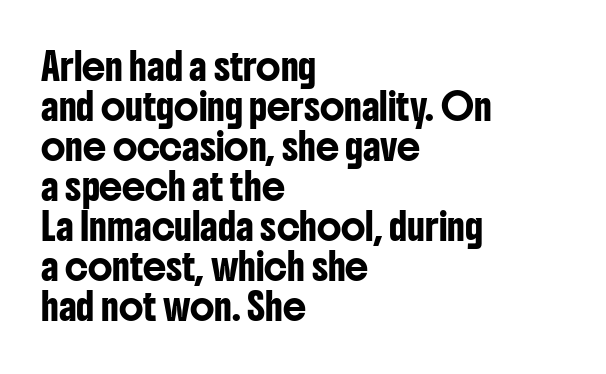
{"italic": "no", "underline": "no", "align": "left", "line_spacing": "normal", "line_spacing_ratio": 1.54, "letter_spacing": "normal", "letter_spacing_em": 0.0, "glyph_px": 26}
